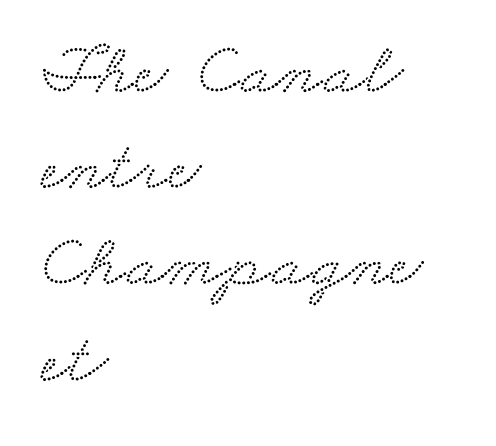
{"serif": "yes", "width": "wide", "stroke_contrast": "medium", "x_height": "small", "monospaced": "no", "underline": "no", "align": "left", "line_spacing": "normal", "line_spacing_ratio": 1.3, "letter_spacing": "normal", "letter_spacing_em": 0.0, "glyph_px": 74}
